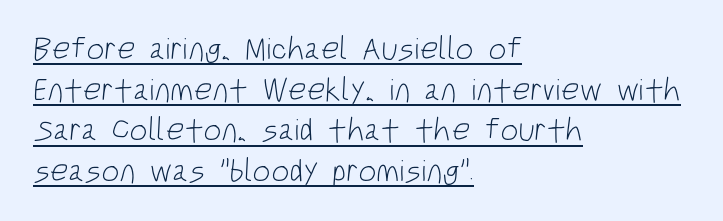
{"serif": "no", "bold": "no", "weight": "light", "width": "condensed", "stroke_contrast": "low", "x_height": "large", "monospaced": "no", "underline": "yes", "align": "left", "line_spacing": "normal", "line_spacing_ratio": 1.27, "letter_spacing": "normal", "letter_spacing_em": 0.0, "glyph_px": 32}
